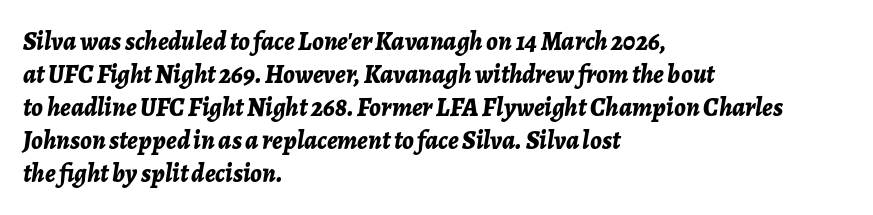
Reading down the block, your eye returns to a fixed left position each line. Each new line begins a customary step beneath the previous one. A dark, heavy texture on the line: the type is bold. A bare baseline throughout the passage. The passage shown has conventional tracking throughout.
